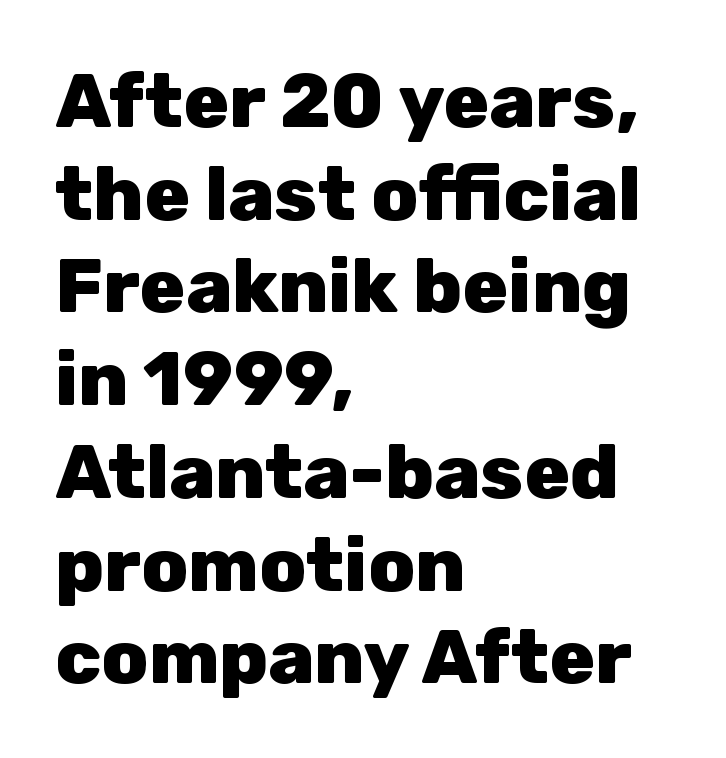
{"serif": "no", "italic": "no", "bold": "yes", "weight": "heavy", "width": "normal", "stroke_contrast": "low", "x_height": "medium", "monospaced": "no", "underline": "no", "align": "left", "line_spacing_ratio": 1.22, "letter_spacing": "normal", "letter_spacing_em": 0.0, "glyph_px": 76}
